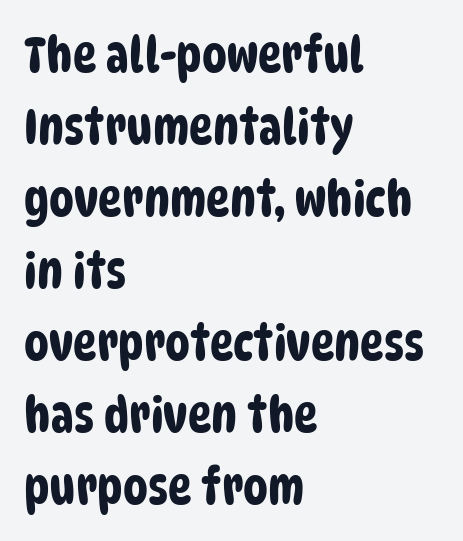
The image shows 50 px condensed sans-serif type; set left-aligned, normal line spacing (1.44x), normal letter spacing, not underlined; low stroke contrast and a large x-height.
